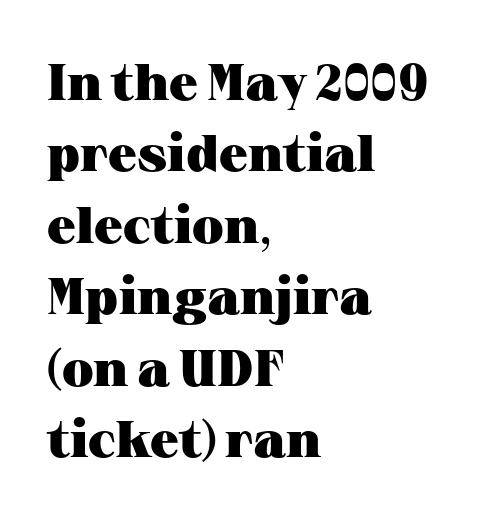
This rendering employs a face with finishing strokes, i.e., a serif. Honestly, the row spacing looks completely unremarkable. Plenty of ink on the page — the face is bold. Here the glyphs are tracked normally, forming tight word shapes. Notice how the stems are strictly vertical — no italics here. Check the space under the baseline: it is left empty.
